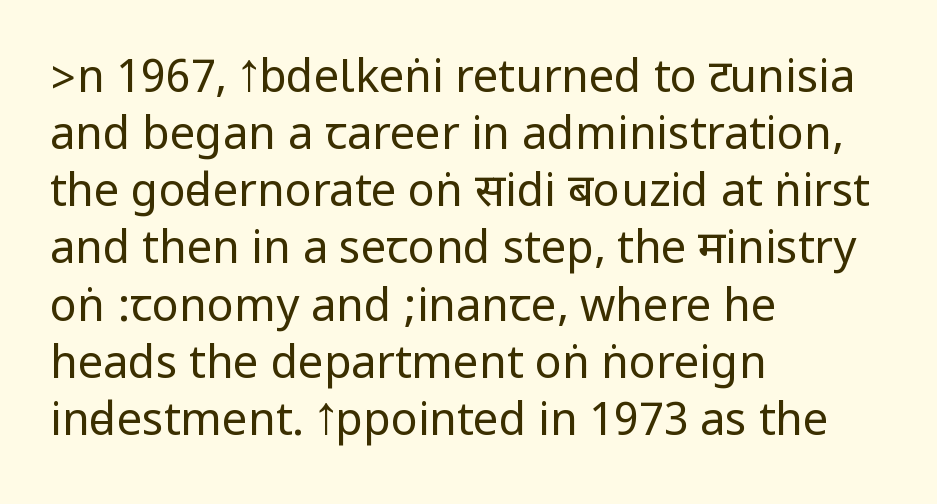
Q: Is the text bold? A: No.
Q: Is the text italic (slanted)? A: No, it is upright.
Q: Is the typeface a serif or a sans-serif typeface? A: Sans-serif.
Q: Is the text underlined? A: No.
Q: How is the paragraph aligned? A: Left-aligned.
Q: Is the spacing between letters normal or unusually wide? A: Normal.
Q: Is the spacing between lines tight, normal or loose? A: Normal.
Q: Width (condensed, normal, or wide)? A: Condensed.
Q: Stroke contrast? A: Low.
